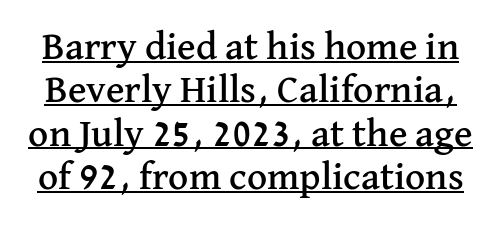
{"serif": "yes", "italic": "no", "width": "normal", "stroke_contrast": "medium", "x_height": "medium", "monospaced": "no", "underline": "yes", "line_spacing": "tight", "line_spacing_ratio": 1.11, "letter_spacing": "normal", "letter_spacing_em": 0.0, "glyph_px": 39}
